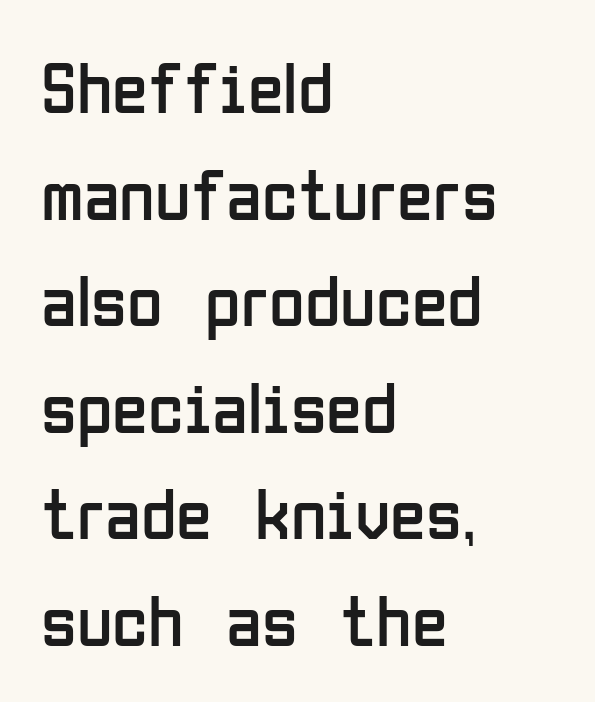
Q: Is the text bold? A: No.
Q: Is the text italic (slanted)? A: No, it is upright.
Q: Is the typeface a serif or a sans-serif typeface? A: Sans-serif.
Q: Is the text underlined? A: No.
Q: How is the paragraph aligned? A: Left-aligned.
Q: Is the spacing between letters normal or unusually wide? A: Normal.
Q: Is the spacing between lines tight, normal or loose? A: Normal.
Q: Width (condensed, normal, or wide)? A: Condensed.
Q: Stroke contrast? A: Low.
Q: x-height? A: Medium.
Q: Monospaced? A: No.
